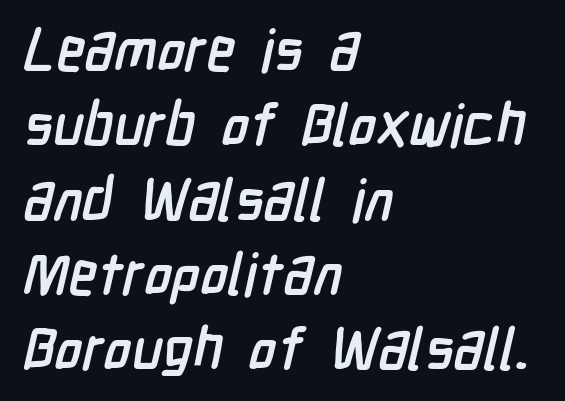
Layout note: lines flush left. The letters advance in unequal steps, a hallmark of proportional type. Heavy-handed strokes throughout: this text is bold. This is sans-serif lettering, the kind often seen on screens and signage.
